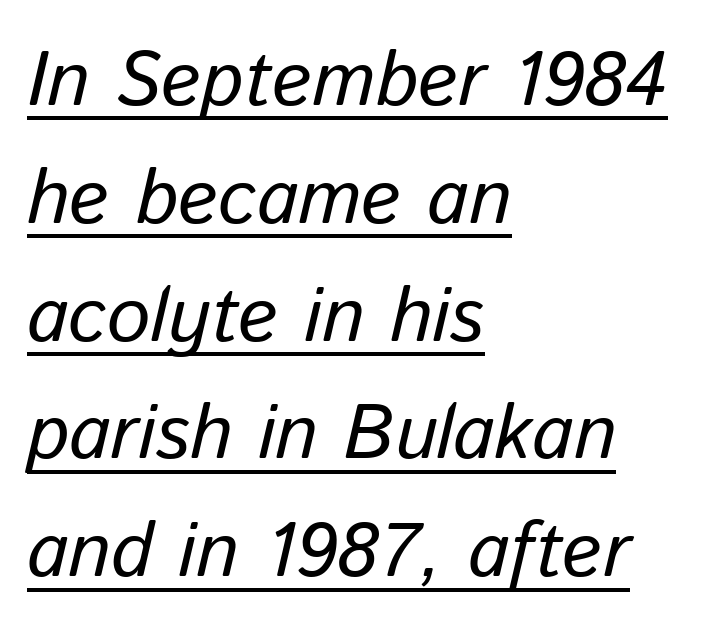
{"italic": "yes", "lean": "right", "slant_degrees": 13, "bold": "no", "weight": "regular", "width": "normal", "stroke_contrast": "low", "x_height": "medium", "monospaced": "no", "underline": "yes", "align": "left", "line_spacing": "normal", "line_spacing_ratio": 1.53, "letter_spacing": "normal", "letter_spacing_em": 0.0, "glyph_px": 77}
